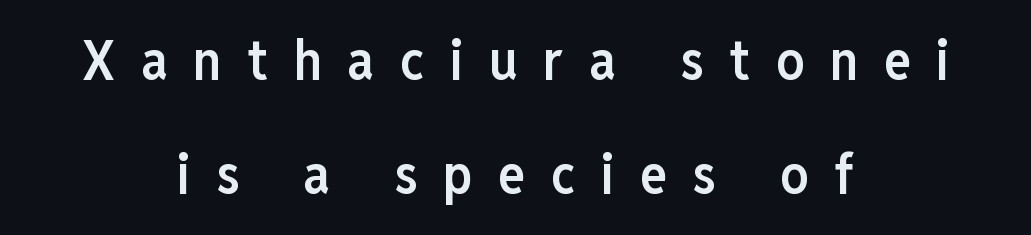
{"serif": "no", "italic": "no", "bold": "semi", "weight": "semibold", "width": "condensed", "stroke_contrast": "low", "x_height": "medium", "monospaced": "no", "underline": "no", "align": "center", "line_spacing": "loose", "line_spacing_ratio": 2.04, "letter_spacing": "wide", "letter_spacing_em": 0.46, "glyph_px": 56}
